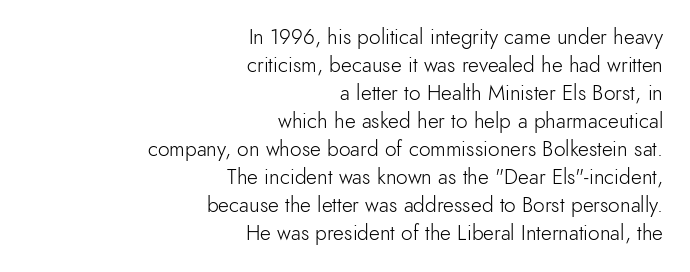
The image shows 21 px text type, upright; set right-aligned, normal line spacing (1.33x), normal letter spacing, not underlined.
